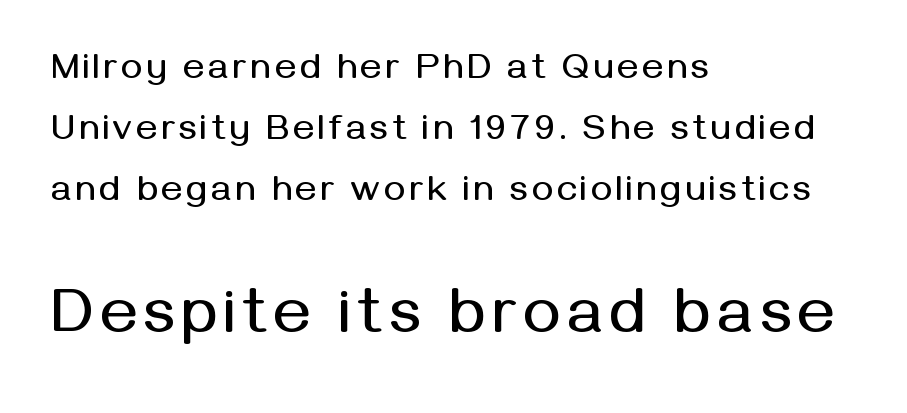
{"serif": "no", "italic": "no", "width": "normal", "stroke_contrast": "medium", "x_height": "medium", "monospaced": "no", "underline": "no", "align": "left", "line_spacing": "normal", "line_spacing_ratio": 1.69, "larger_block": "second", "size_ratio": 1.75, "glyph_px": 63}
